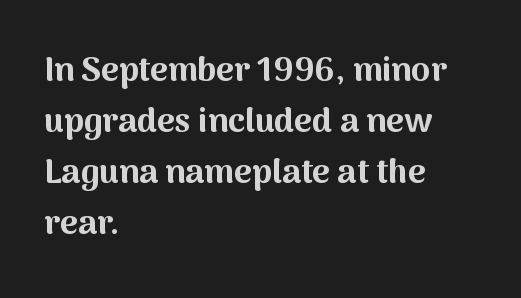
{"serif": "no", "italic": "no", "bold": "yes", "weight": "bold", "width": "normal", "stroke_contrast": "medium", "x_height": "medium", "monospaced": "no", "underline": "no", "align": "left", "line_spacing": "normal", "line_spacing_ratio": 1.5, "letter_spacing": "normal", "letter_spacing_em": 0.0, "glyph_px": 34}
